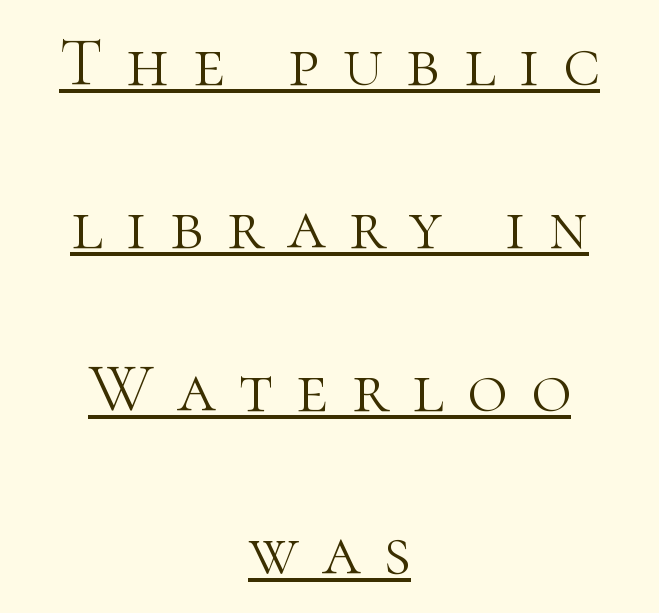
Q: Is the text bold? A: No.
Q: Is the text italic (slanted)? A: No, it is upright.
Q: Is the typeface a serif or a sans-serif typeface? A: Serif.
Q: Is the text underlined? A: Yes.
Q: How is the paragraph aligned? A: Centered.
Q: Is the spacing between letters normal or unusually wide? A: Unusually wide.
Q: Is the spacing between lines tight, normal or loose? A: Loose.
Q: Width (condensed, normal, or wide)? A: Normal.
Q: Stroke contrast? A: High.
Q: x-height? A: Medium.
Q: Monospaced? A: No.
